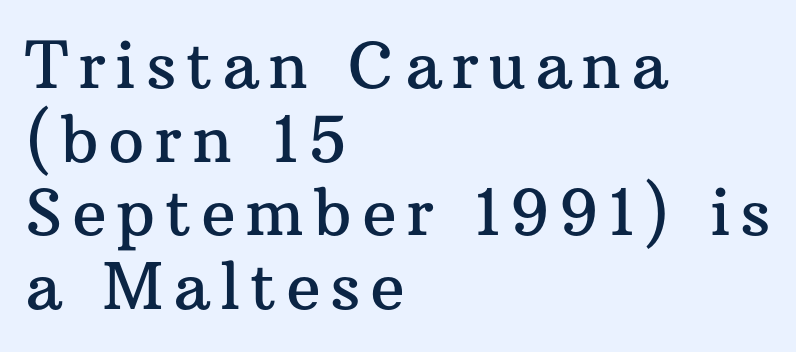
{"serif": "yes", "italic": "no", "width": "normal", "stroke_contrast": "medium", "x_height": "medium", "monospaced": "no", "underline": "no", "align": "left", "line_spacing": "tight", "line_spacing_ratio": 1.15, "glyph_px": 64}
